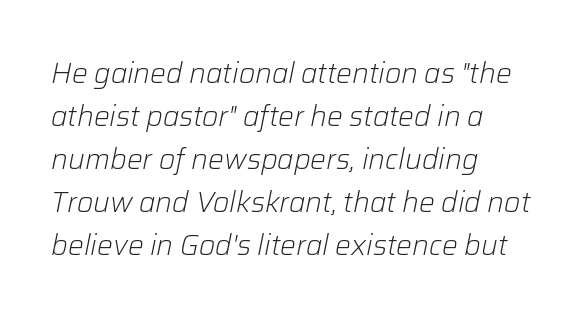
The image shows 28 px light type, italic (leaning right); set left-aligned, normal line spacing (1.54x), normal letter spacing, not underlined; low stroke contrast and a medium x-height.
